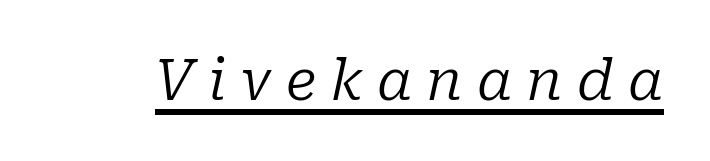
Q: Is the text bold? A: No.
Q: Is the text italic (slanted)? A: Yes, it leans right by about 10 degrees.
Q: Is the typeface a serif or a sans-serif typeface? A: Serif.
Q: Is the text underlined? A: Yes.
Q: Is the spacing between letters normal or unusually wide? A: Unusually wide.
Q: Width (condensed, normal, or wide)? A: Normal.
Q: Stroke contrast? A: Low.
Q: x-height? A: Medium.
Q: Monospaced? A: No.
